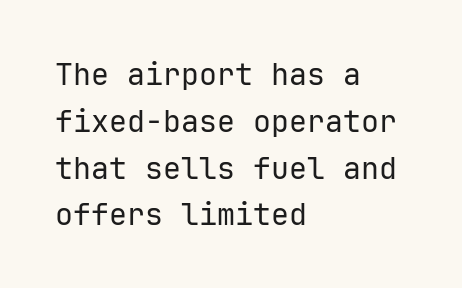
{"serif": "no", "italic": "no", "bold": "no", "weight": "regular", "width": "normal", "stroke_contrast": "low", "x_height": "medium", "monospaced": "yes", "underline": "no", "align": "left", "line_spacing": "normal", "line_spacing_ratio": 1.56, "letter_spacing": "normal", "letter_spacing_em": 0.0, "glyph_px": 30}
